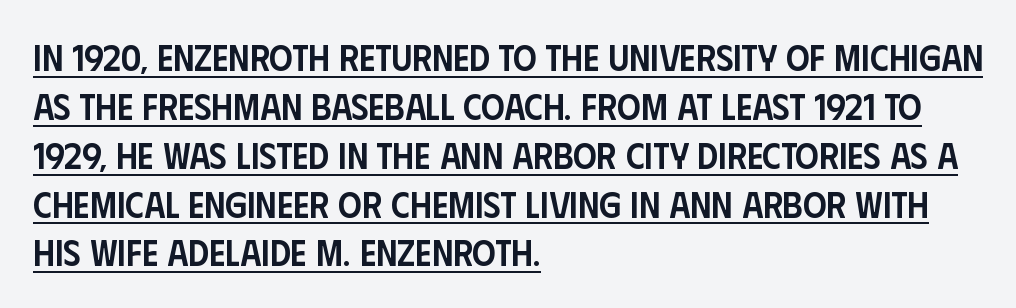
Line spacing here is normal. Each line starts at the same left margin while the right side varies. A rule runs beneath these lines of type. Between one letter and the next there's only the usual sliver of space. You can tell it's not italic because the verticals are truly vertical. Letterform terminals end flat and unadorned throughout the passage.
